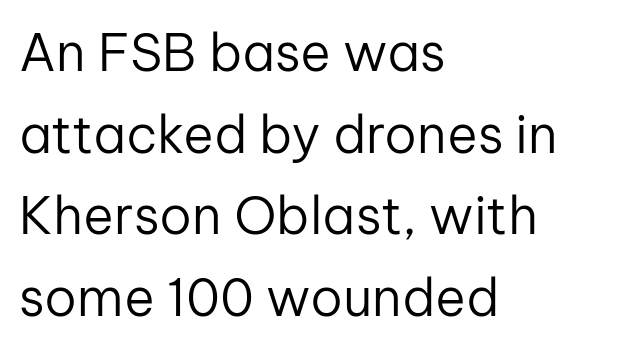
The image shows 52 px regular-weight sans-serif type, upright; set left-aligned, normal line spacing (1.57x), normal letter spacing, not underlined; low stroke contrast and a medium x-height.
